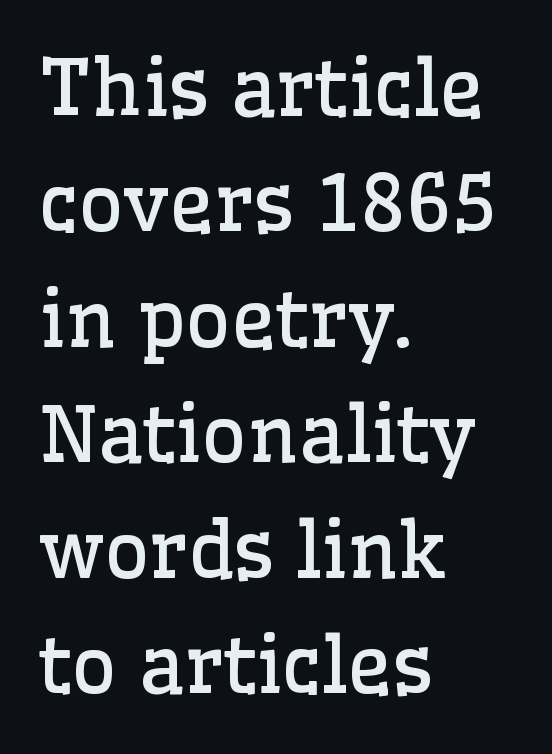
The image shows 78 px regular-weight serif type, upright; set left-aligned, normal line spacing (1.48x), normal letter spacing, not underlined; low stroke contrast and a medium x-height.
